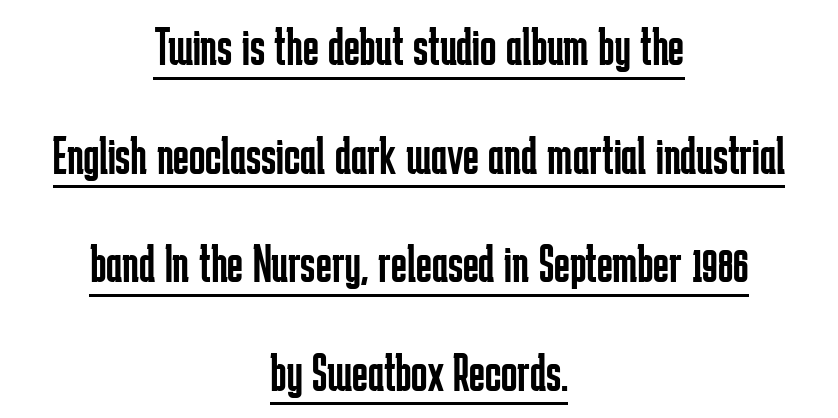
The image shows 54 px regular-weight, condensed sans-serif type, upright; set centered, loose line spacing (2.01x), normal letter spacing, underlined; low stroke contrast and a medium x-height.
